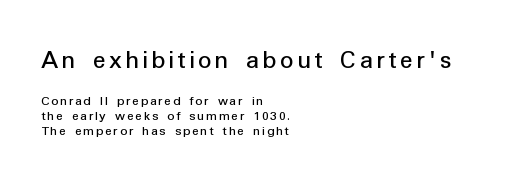
Q: Is the text bold? A: No.
Q: Is the text italic (slanted)? A: No, it is upright.
Q: Is the text underlined? A: No.
Q: How is the paragraph aligned? A: Left-aligned.
Q: Is the spacing between lines tight, normal or loose? A: Tight.
Q: Which block of text is set in a larger size, the first (top) or the second (bottom)? A: The first (top) one.
